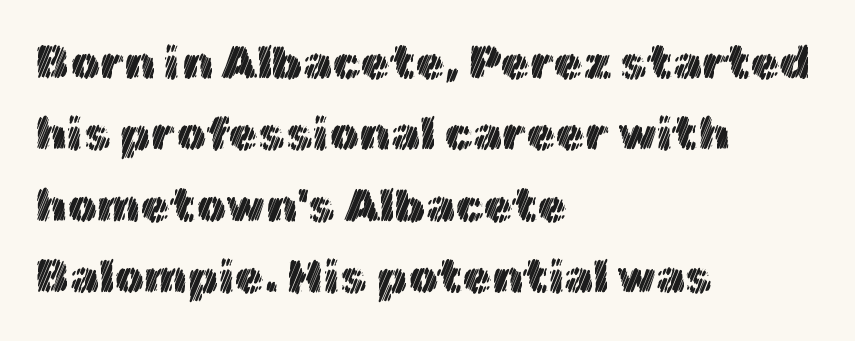
{"italic": "no", "width": "normal", "x_height": "medium", "monospaced": "no", "underline": "no", "align": "left", "line_spacing": "normal", "line_spacing_ratio": 1.52, "letter_spacing": "normal", "letter_spacing_em": 0.0, "glyph_px": 47}
